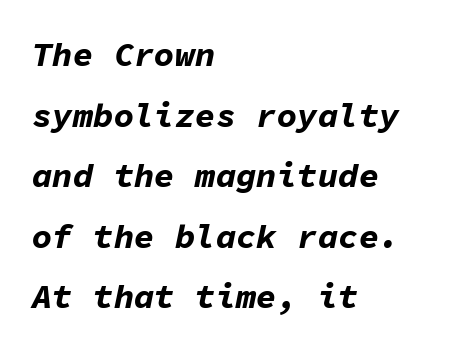
The image shows 34 px bold type, italic (leaning right), monospaced; set left-aligned, line spacing 1.78x, normal letter spacing, not underlined; low stroke contrast and a medium x-height.
